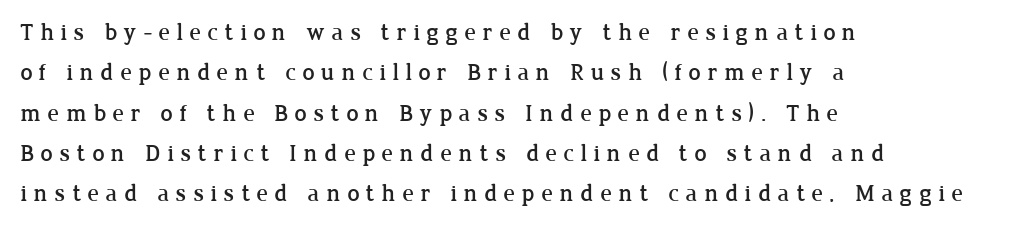
The passage shown stacks its lines at a standard gap. Just letters on the line, the space beneath them empty. This rendering widens character spacing well past its baseline value. The lines in this sample share a left origin and differ only in where they stop. The specimen reads as upright at a glance.
